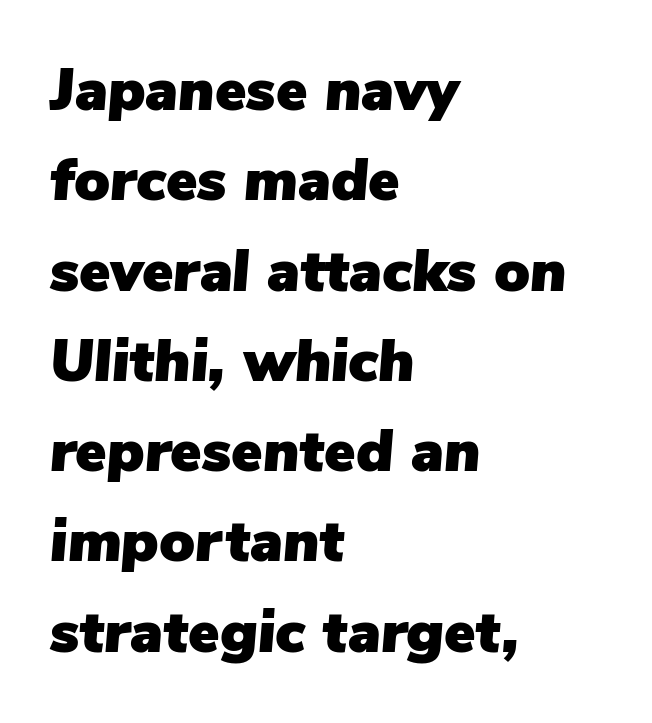
Alignment: flush left. Check under the words: just untouched page. Horizontal bands of white between lines are of average thickness. Characters are canted at an angle relative to the baseline's perpendicular. Short note: letters normally spaced. Spacing verdict: proportional, widths tailored to each character.
